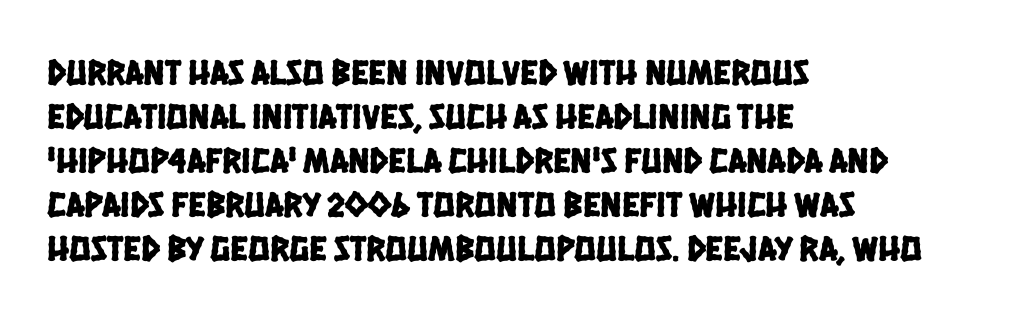
Q: Is the typeface a serif or a sans-serif typeface? A: Sans-serif.
Q: Is the text underlined? A: No.
Q: How is the paragraph aligned? A: Left-aligned.
Q: Is the spacing between letters normal or unusually wide? A: Normal.
Q: Width (condensed, normal, or wide)? A: Condensed.
Q: Stroke contrast? A: Low.
Q: x-height? A: Large.
Q: Monospaced? A: No.
